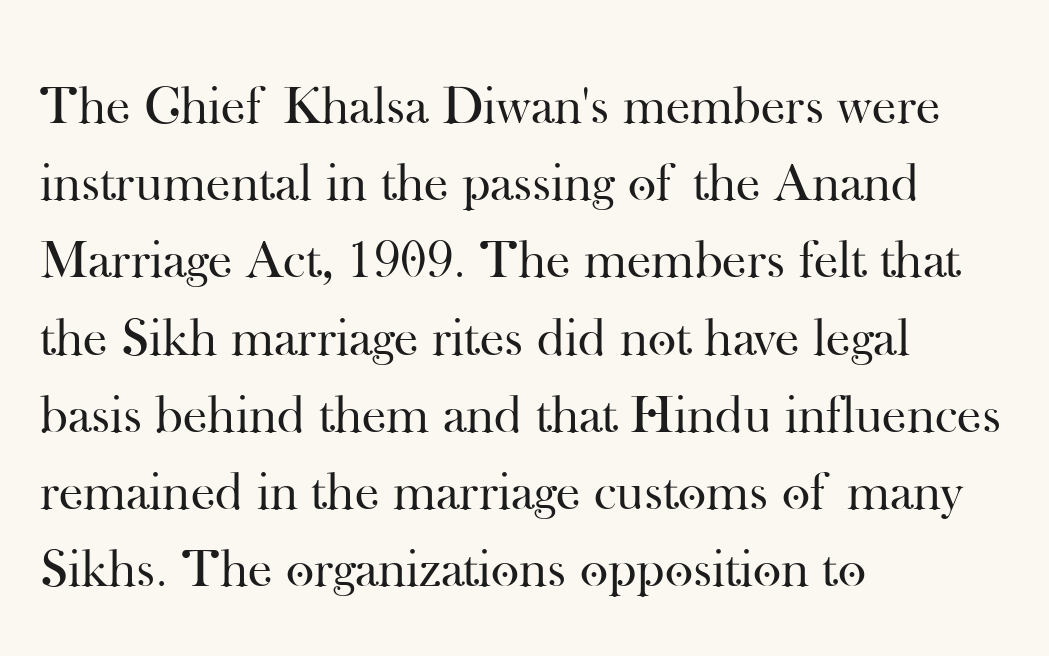
The image shows 54 px regular-weight serif type, upright; set left-aligned, normal line spacing (1.43x), normal letter spacing, not underlined; high stroke contrast and a small x-height.
